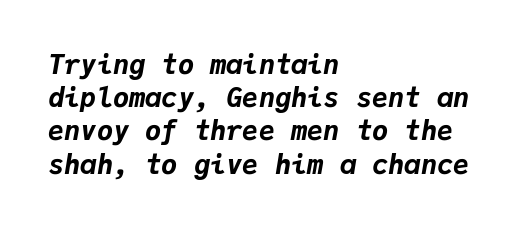
{"italic": "yes", "lean": "right", "slant_degrees": 9, "bold": "yes", "underline": "no", "align": "left", "line_spacing_ratio": 1.23, "letter_spacing": "normal", "letter_spacing_em": 0.0, "glyph_px": 27}
